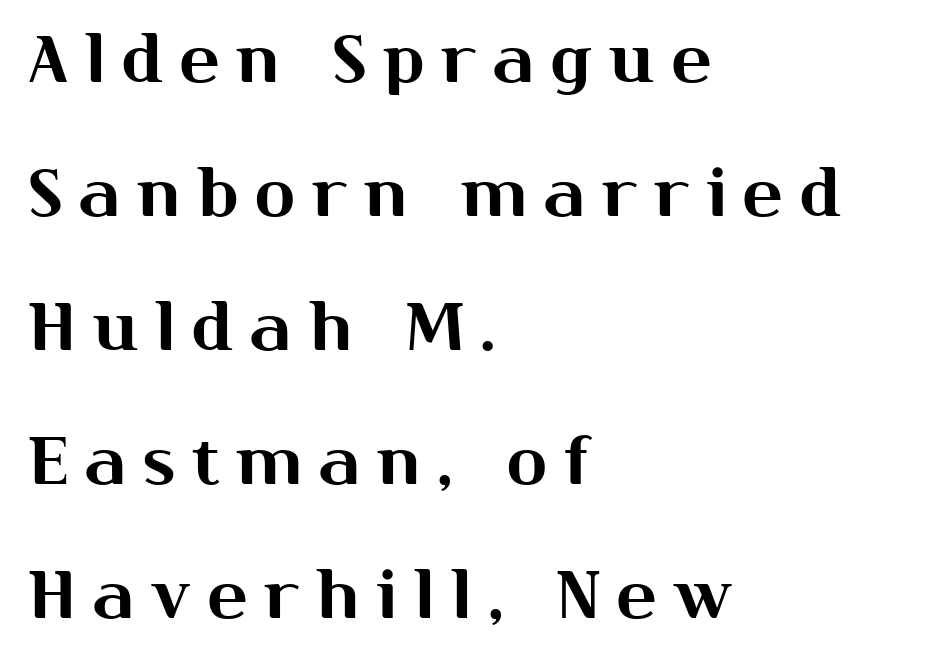
{"serif": "no", "italic": "no", "width": "normal", "stroke_contrast": "medium", "x_height": "medium", "monospaced": "no", "underline": "no", "align": "left", "line_spacing": "loose", "line_spacing_ratio": 2.03, "letter_spacing": "wide", "letter_spacing_em": 0.26, "glyph_px": 66}
